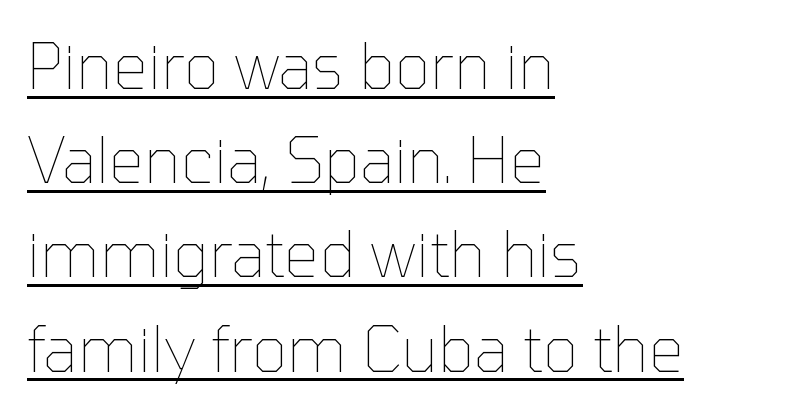
The image shows 62 px thin type, upright; set left-aligned, normal line spacing (1.52x), normal letter spacing, underlined; low stroke contrast and a medium x-height.
